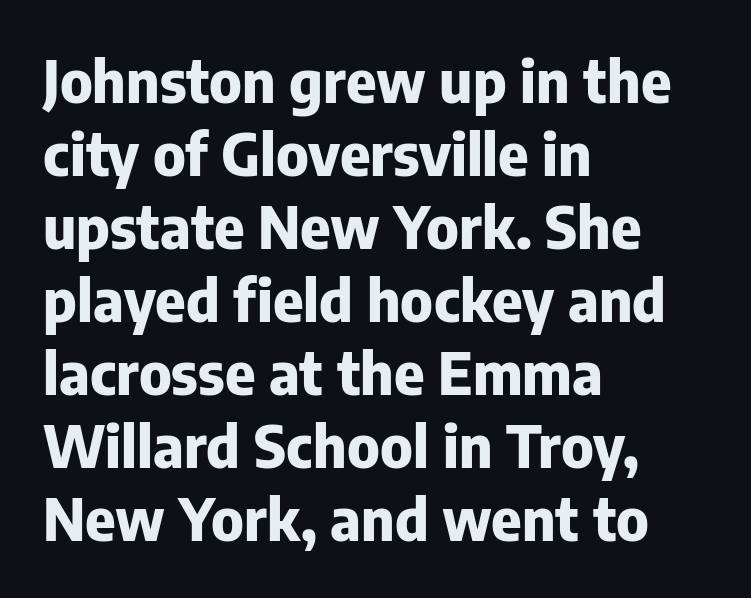
Quick note: underline off. You could not count columns in this text — the font is proportionally spaced. I'd describe the lettering as bold — thick and assertive. Serif or sans? Sans — the stroke terminals are bare.
